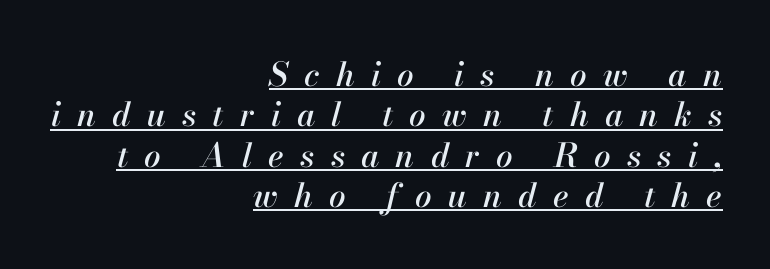
Q: Is the text italic (slanted)? A: Yes, it leans right by about 13 degrees.
Q: Is the text underlined? A: Yes.
Q: How is the paragraph aligned? A: Right-aligned.
Q: Is the spacing between letters normal or unusually wide? A: Unusually wide.
Q: Width (condensed, normal, or wide)? A: Normal.
Q: Stroke contrast? A: High.
Q: x-height? A: Small.
Q: Monospaced? A: No.
